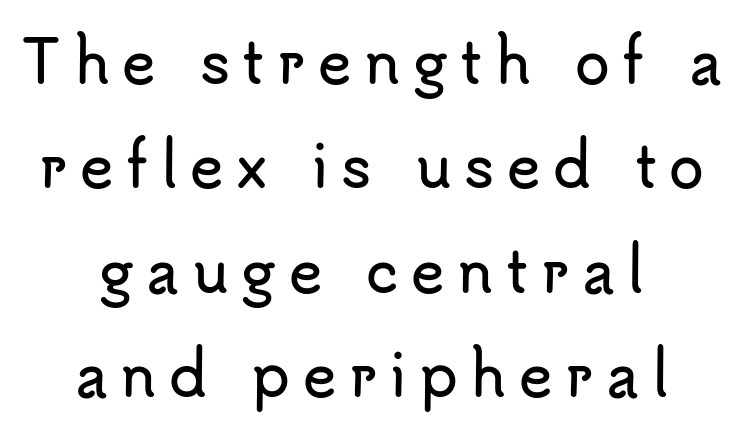
A student would call this center alignment; a typographer would say set centered. In terms of posture, this sample is upright. Students, note that the glyphs here are deliberately spaced far apart. Is this a fixed-width face? No — the glyphs have proportional, varying widths. The type family on display is of the sans-serif kind. The baseline area is clear.
